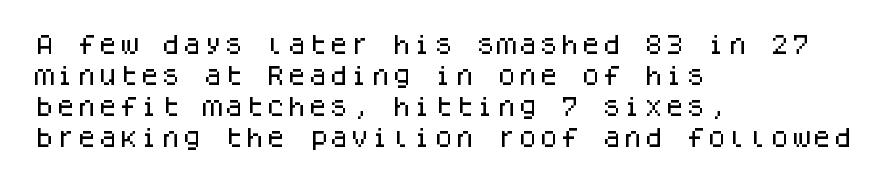
Q: Is the text italic (slanted)? A: No, it is upright.
Q: Is the text underlined? A: No.
Q: How is the paragraph aligned? A: Left-aligned.
Q: Is the spacing between letters normal or unusually wide? A: Normal.
Q: Is the spacing between lines tight, normal or loose? A: Normal.
